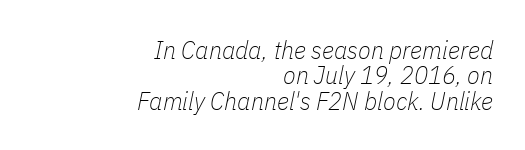
{"italic": "yes", "lean": "right", "slant_degrees": 11, "bold": "no", "underline": "no", "align": "right", "line_spacing": "tight", "line_spacing_ratio": 0.98, "letter_spacing": "normal", "letter_spacing_em": 0.0, "glyph_px": 26}
